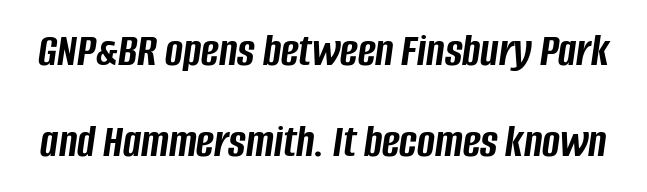
The image shows 48 px semibold, condensed type, italic (leaning right); set line spacing 1.89x, normal letter spacing, not underlined; low stroke contrast and a large x-height.
